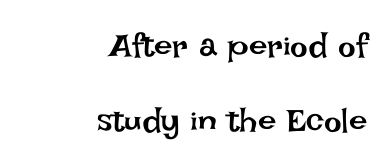
Here the designer chose a conventional face with non-uniform glyph widths. This block would shrink considerably if given ordinary leading; it's expanded now. If you drew a line through each stem, it would be perfectly vertical. There is no visible air inserted between adjacent glyphs. Typeset ragged left — the right edge is the straight one.
